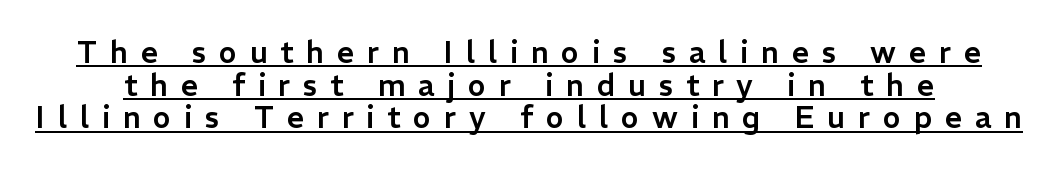
The image shows 30 px sans-serif type, upright; set tight line spacing (1.09x), unusually wide letter spacing (+0.43 em), underlined; low stroke contrast and a medium x-height.
